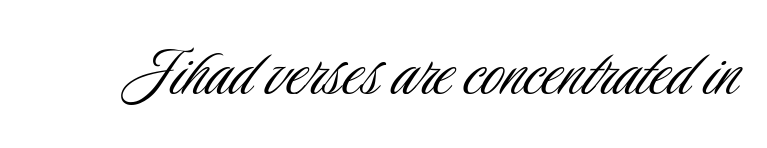
{"serif": "no", "bold": "no", "weight": "light", "width": "condensed", "stroke_contrast": "low", "x_height": "small", "monospaced": "no", "underline": "no", "letter_spacing": "normal", "letter_spacing_em": 0.0, "glyph_px": 76}
